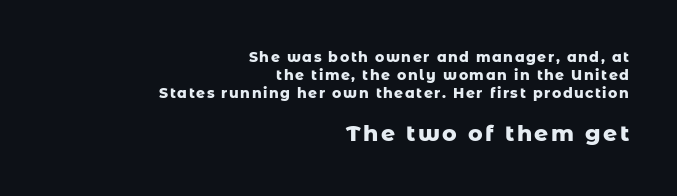
The image shows 22 px bold type, upright; set right-aligned, normal line spacing (1.28x), not underlined; the second (bottom) block is 1.57x larger.
